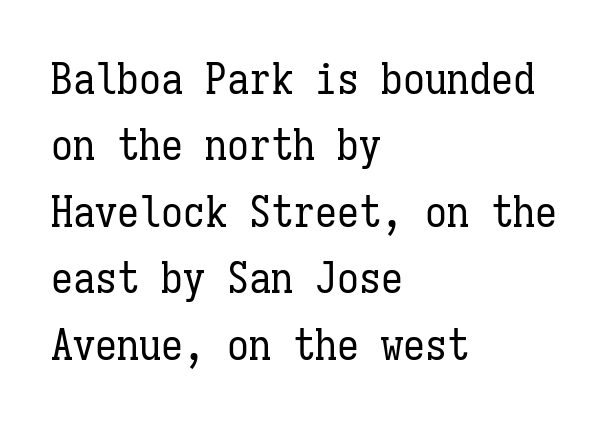
Q: Is the text bold? A: No.
Q: Is the text italic (slanted)? A: No, it is upright.
Q: Is the text underlined? A: No.
Q: How is the paragraph aligned? A: Left-aligned.
Q: Is the spacing between letters normal or unusually wide? A: Normal.
Q: Is the spacing between lines tight, normal or loose? A: Normal.
Q: Width (condensed, normal, or wide)? A: Condensed.
Q: Stroke contrast? A: Low.
Q: x-height? A: Medium.
Q: Monospaced? A: Yes.
